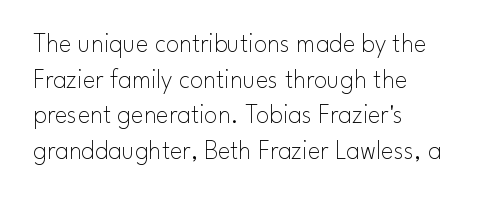
Notice how descenders clear the ascenders below comfortably — that's standard leading. Rule under the text: the space is simply empty. This rendering uses left alignment, leaving the right contour irregular. The type sits square on the baseline with zero lean. The font sits on the lighter half of the weight spectrum, regular included. The gaps between neighbouring characters are ordinary and unremarkable.
